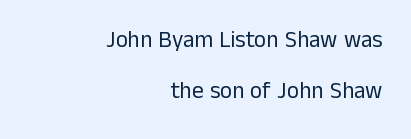
{"italic": "no", "bold": "no", "underline": "no", "align": "right", "line_spacing": "loose", "line_spacing_ratio": 2.22, "letter_spacing": "normal", "letter_spacing_em": 0.0, "glyph_px": 23}
